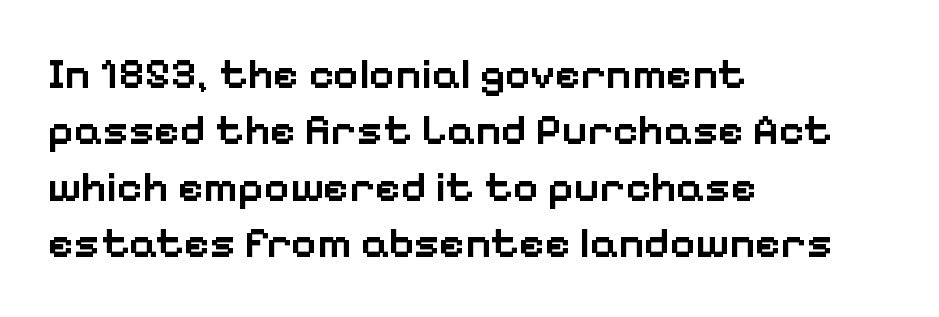
The leading is moderate, giving the passage an even texture. A bit beefed up — I'd call it semibold rather than bold. If you drew a line through each stem, it would be perfectly vertical. Between one letter and the next there's only the usual sliver of space. The face used here is a sans, in the tradition of grotesques and geometrics. Rule under the text: the space is simply empty.
